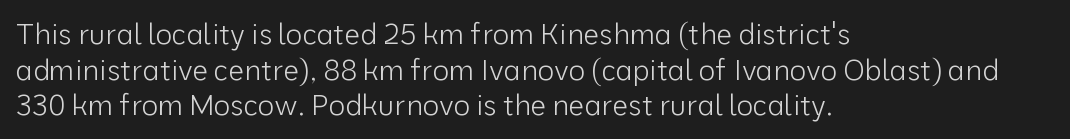
The image shows 28 px light sans-serif type, upright; set left-aligned, normal line spacing (1.27x), normal letter spacing, not underlined; low stroke contrast and a medium x-height.
